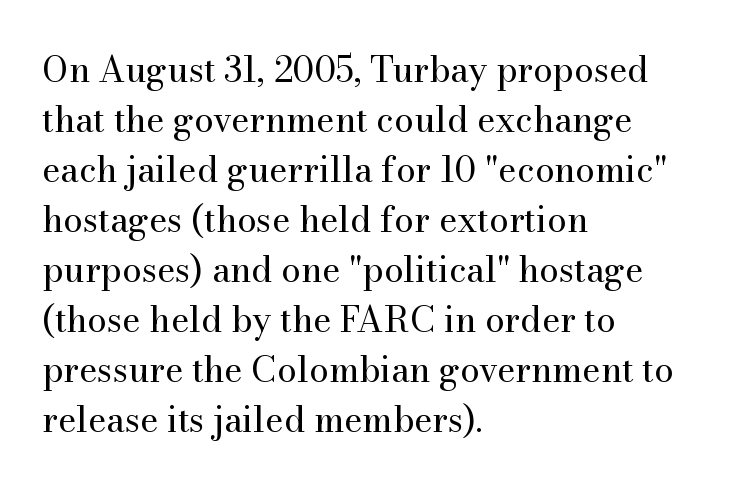
Underline: absent. The type family on display is of the serif kind. Inter-character spacing is left at the font's built-in metrics. Is this a fixed-width face? No — the glyphs have proportional, varying widths.
